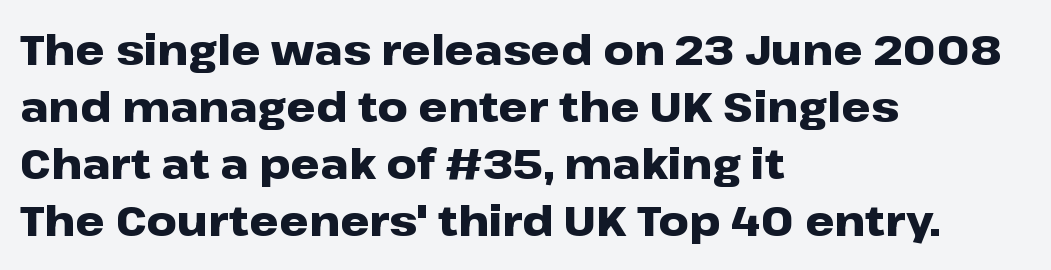
Q: Is the text bold? A: Yes.
Q: Is the text italic (slanted)? A: No, it is upright.
Q: Is the typeface a serif or a sans-serif typeface? A: Sans-serif.
Q: Is the text underlined? A: No.
Q: How is the paragraph aligned? A: Left-aligned.
Q: Is the spacing between letters normal or unusually wide? A: Normal.
Q: Is the spacing between lines tight, normal or loose? A: Normal.
Q: Width (condensed, normal, or wide)? A: Wide.
Q: Stroke contrast? A: Low.
Q: x-height? A: Medium.
Q: Monospaced? A: No.
